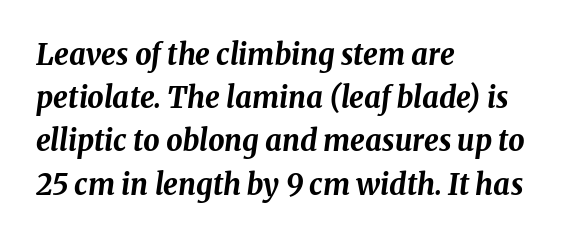
The image shows 29 px bold type, italic (leaning right); set left-aligned, normal line spacing (1.49x), normal letter spacing, not underlined; medium stroke contrast and a medium x-height.
